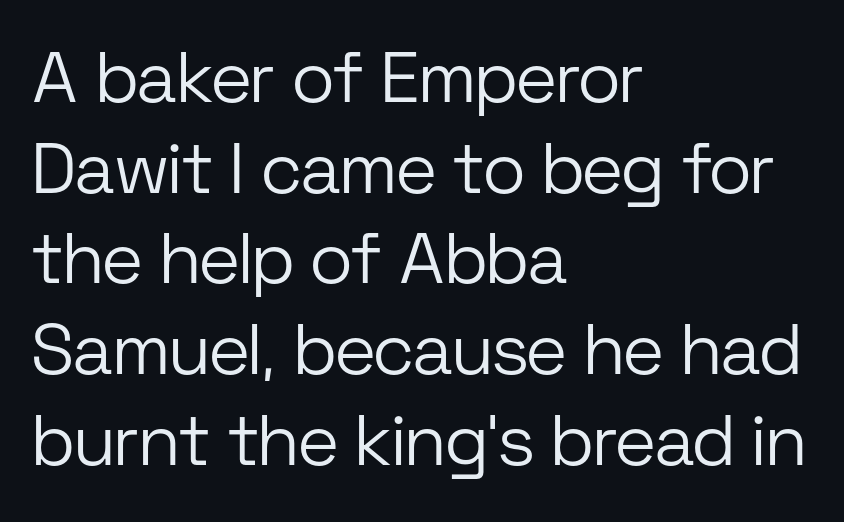
Do the characters align in a grid? No, the font is proportional. Casual observation: everything's shoved over to the left. To sum up the face: it is a sans, with no serifs. Default kerning and tracking; the words read as compact shapes. The glyphs are unaccompanied by any horizontal stroke below them.
